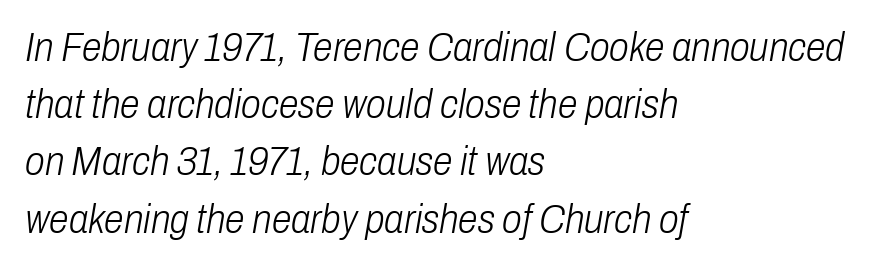
Q: Is the text bold? A: No.
Q: Is the text italic (slanted)? A: Yes, it leans right by about 10 degrees.
Q: Is the text underlined? A: No.
Q: How is the paragraph aligned? A: Left-aligned.
Q: Is the spacing between letters normal or unusually wide? A: Normal.
Q: Is the spacing between lines tight, normal or loose? A: Normal.
Q: Width (condensed, normal, or wide)? A: Condensed.
Q: Stroke contrast? A: Low.
Q: x-height? A: Medium.
Q: Monospaced? A: No.
